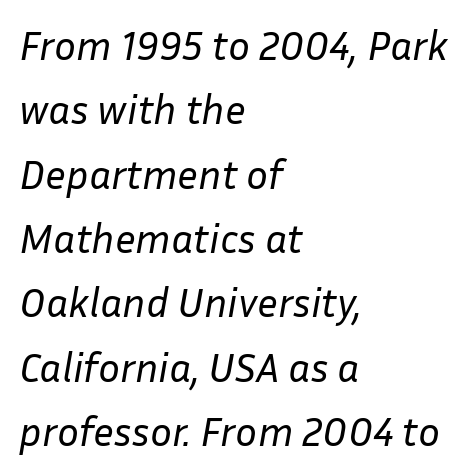
The image shows 41 px regular-weight type, italic (leaning right); set left-aligned, normal line spacing (1.57x), normal letter spacing, not underlined; low stroke contrast and a medium x-height.
